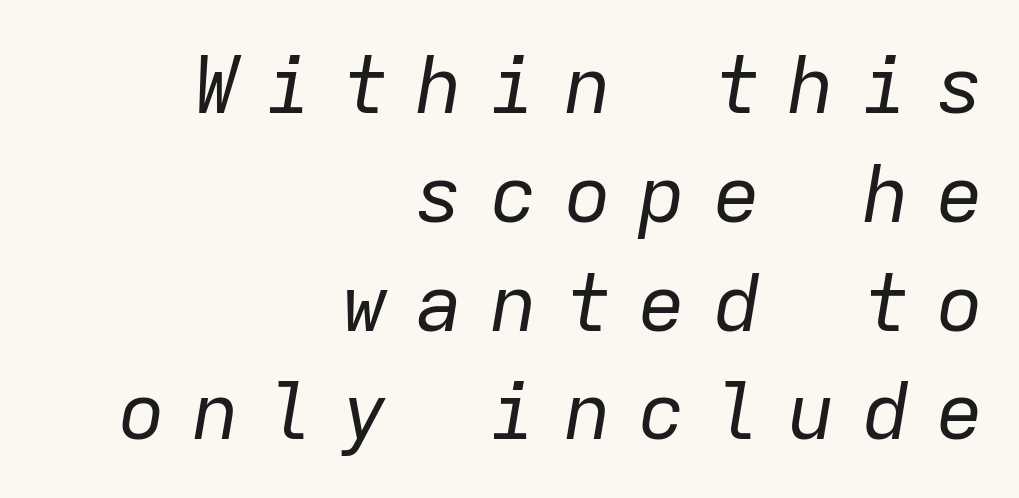
The image shows 80 px regular-weight type, italic (leaning right), monospaced; set right-aligned, normal line spacing (1.36x), unusually wide letter spacing (+0.33 em), not underlined; low stroke contrast and a medium x-height.
